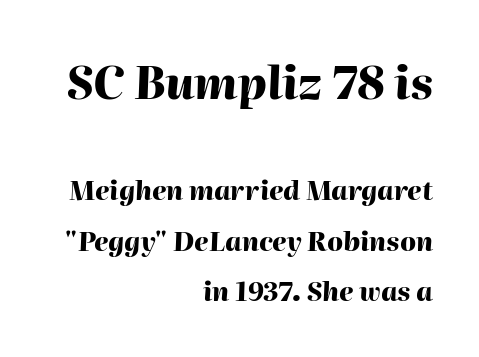
Q: Is the text bold? A: Yes.
Q: Is the text italic (slanted)? A: Yes, it leans right by about 2 degrees.
Q: Is the text underlined? A: No.
Q: How is the paragraph aligned? A: Right-aligned.
Q: Is the spacing between letters normal or unusually wide? A: Normal.
Q: Is the spacing between lines tight, normal or loose? A: Loose.
Q: Which block of text is set in a larger size, the first (top) or the second (bottom)? A: The first (top) one.
Q: Width (condensed, normal, or wide)? A: Normal.
Q: Stroke contrast? A: High.
Q: x-height? A: Medium.
Q: Monospaced? A: No.
